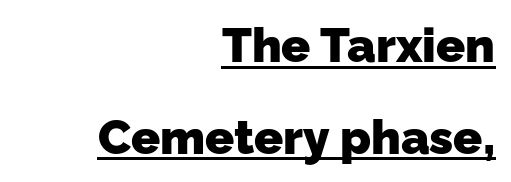
Q: Is the text bold? A: Yes.
Q: Is the typeface a serif or a sans-serif typeface? A: Sans-serif.
Q: Is the text underlined? A: Yes.
Q: How is the paragraph aligned? A: Right-aligned.
Q: Is the spacing between letters normal or unusually wide? A: Normal.
Q: Is the spacing between lines tight, normal or loose? A: Loose.
Q: Width (condensed, normal, or wide)? A: Normal.
Q: Stroke contrast? A: Low.
Q: x-height? A: Medium.
Q: Monospaced? A: No.
